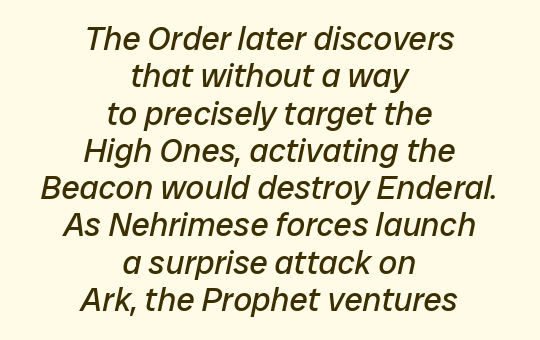
Baseline-to-baseline distance is barely more than the letter height. Does the copy run flush right? No — it is centered line by line. You could call the tracking neutral — neither tight nor loose. The strokes are not fattened; the text isn't bold. The words here are not underlined. Note the varied advance widths — an 'i' is clearly narrower than an 'm'.
